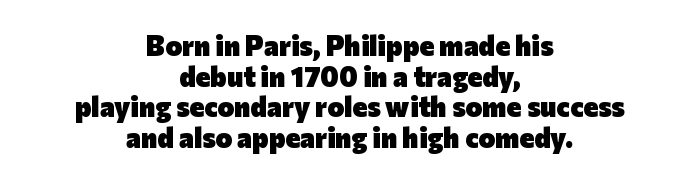
Q: Is the text bold? A: Yes.
Q: Is the text italic (slanted)? A: No, it is upright.
Q: Is the typeface a serif or a sans-serif typeface? A: Sans-serif.
Q: Is the text underlined? A: No.
Q: How is the paragraph aligned? A: Centered.
Q: Is the spacing between letters normal or unusually wide? A: Normal.
Q: Is the spacing between lines tight, normal or loose? A: Tight.
Q: Width (condensed, normal, or wide)? A: Normal.
Q: Stroke contrast? A: Low.
Q: x-height? A: Medium.
Q: Monospaced? A: No.
